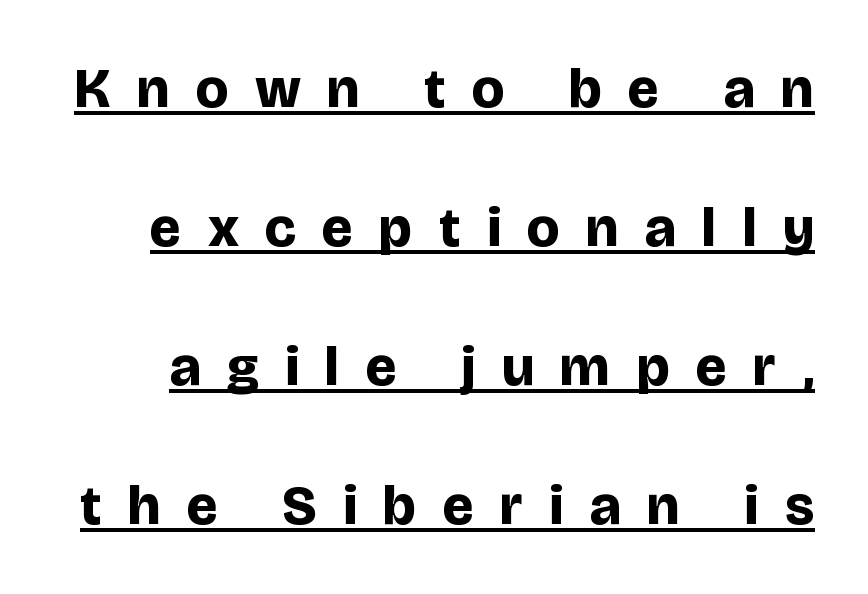
Q: Is the text bold? A: Yes.
Q: Is the text italic (slanted)? A: No, it is upright.
Q: Is the typeface a serif or a sans-serif typeface? A: Sans-serif.
Q: Is the text underlined? A: Yes.
Q: Is the spacing between letters normal or unusually wide? A: Unusually wide.
Q: Is the spacing between lines tight, normal or loose? A: Loose.
Q: Width (condensed, normal, or wide)? A: Normal.
Q: Stroke contrast? A: Low.
Q: x-height? A: Large.
Q: Monospaced? A: No.
